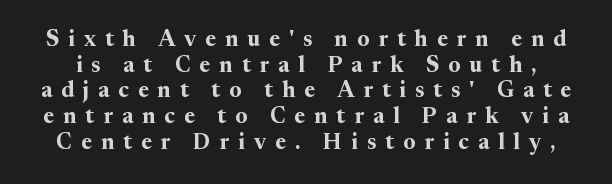
{"italic": "no", "bold": "yes", "underline": "no", "line_spacing_ratio": 1.17, "letter_spacing": "wide", "letter_spacing_em": 0.41, "glyph_px": 22}
